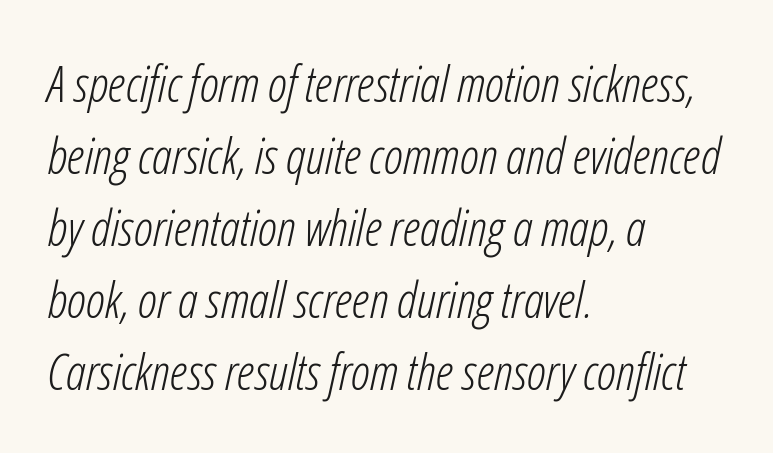
Q: Is the text bold? A: No.
Q: Is the text italic (slanted)? A: Yes, it leans right by about 12 degrees.
Q: Is the text underlined? A: No.
Q: How is the paragraph aligned? A: Left-aligned.
Q: Is the spacing between letters normal or unusually wide? A: Normal.
Q: Is the spacing between lines tight, normal or loose? A: Normal.
Q: Width (condensed, normal, or wide)? A: Condensed.
Q: Stroke contrast? A: Low.
Q: x-height? A: Medium.
Q: Monospaced? A: No.
